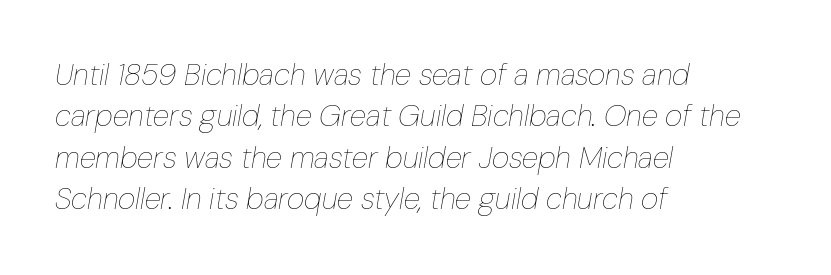
{"italic": "yes", "lean": "right", "slant_degrees": 10, "bold": "no", "weight": "thin", "width": "condensed", "stroke_contrast": "low", "x_height": "medium", "monospaced": "no", "underline": "no", "align": "left", "line_spacing": "normal", "line_spacing_ratio": 1.38, "letter_spacing": "normal", "letter_spacing_em": 0.0, "glyph_px": 30}
